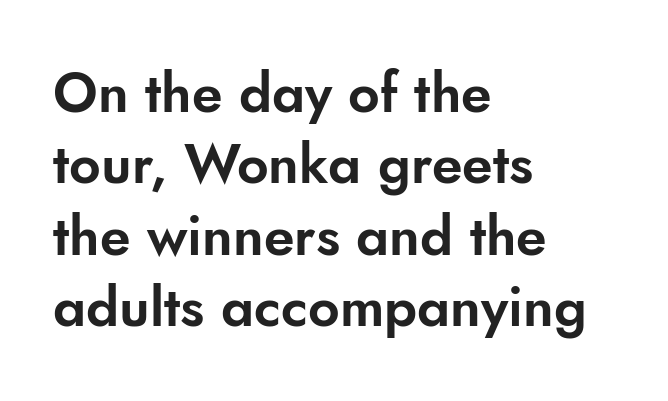
{"serif": "no", "italic": "no", "width": "normal", "stroke_contrast": "low", "x_height": "small", "monospaced": "no", "underline": "no", "align": "left", "line_spacing": "normal", "line_spacing_ratio": 1.3, "letter_spacing": "normal", "letter_spacing_em": 0.0, "glyph_px": 55}
